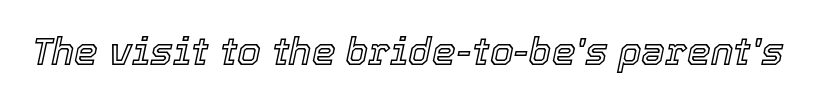
The image shows 38 px text type, italic (leaning right); set normal letter spacing, not underlined; a medium x-height.
